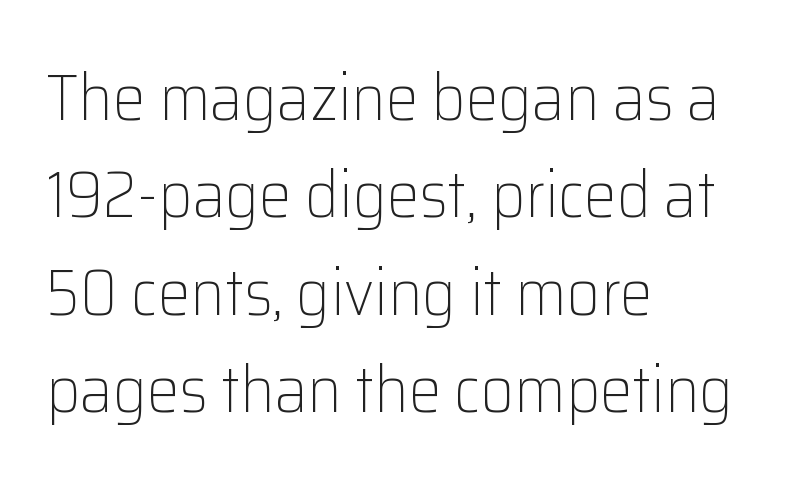
Q: Is the text bold? A: No.
Q: Is the text italic (slanted)? A: No, it is upright.
Q: Is the typeface a serif or a sans-serif typeface? A: Sans-serif.
Q: Is the text underlined? A: No.
Q: How is the paragraph aligned? A: Left-aligned.
Q: Is the spacing between letters normal or unusually wide? A: Normal.
Q: Is the spacing between lines tight, normal or loose? A: Normal.
Q: Width (condensed, normal, or wide)? A: Normal.
Q: Stroke contrast? A: Low.
Q: x-height? A: Medium.
Q: Monospaced? A: No.
